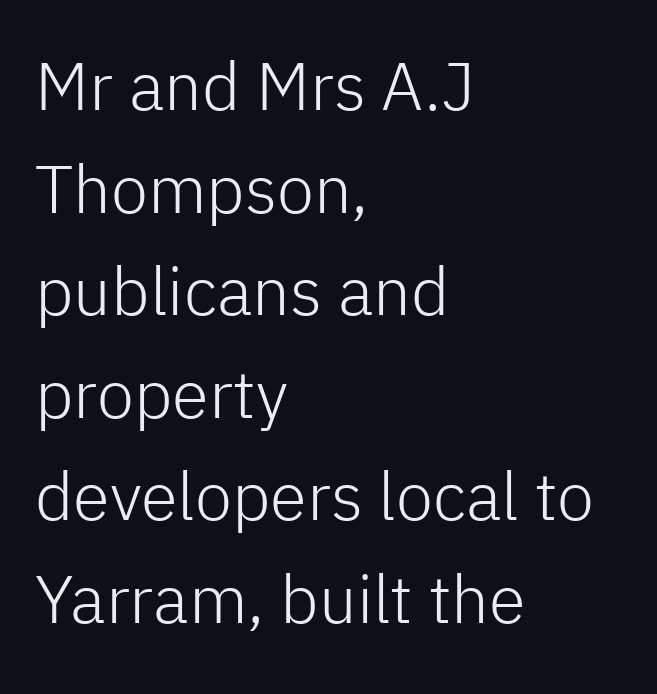
The image shows 67 px light sans-serif type, upright; set left-aligned, normal line spacing (1.53x), normal letter spacing, not underlined; low stroke contrast and a medium x-height.
